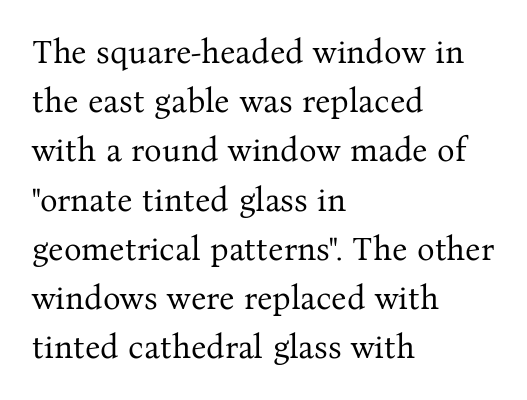
Q: Is the text bold? A: No.
Q: Is the text italic (slanted)? A: No, it is upright.
Q: Is the typeface a serif or a sans-serif typeface? A: Serif.
Q: Is the text underlined? A: No.
Q: How is the paragraph aligned? A: Left-aligned.
Q: Is the spacing between letters normal or unusually wide? A: Normal.
Q: Is the spacing between lines tight, normal or loose? A: Normal.
Q: Width (condensed, normal, or wide)? A: Normal.
Q: Stroke contrast? A: Medium.
Q: x-height? A: Medium.
Q: Monospaced? A: No.
